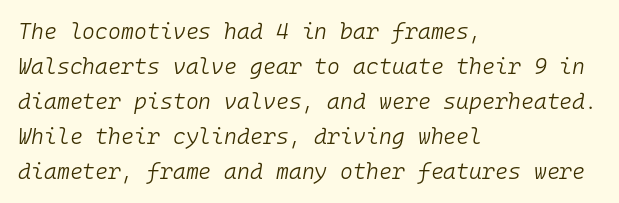
Line spacing here is normal. Characters are canted at an angle relative to the baseline's perpendicular. The space directly below the letters is spotless. Counters stay open thanks to moderate or lighter strokes. Students, note that the glyphs here touch the page at normal intervals.
